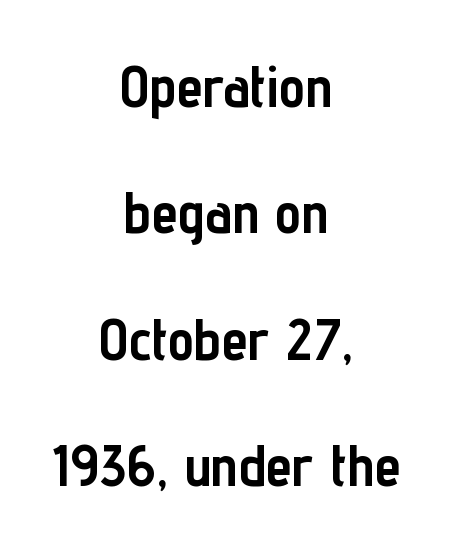
{"serif": "no", "italic": "no", "bold": "yes", "weight": "semibold", "width": "condensed", "stroke_contrast": "low", "x_height": "medium", "monospaced": "no", "underline": "no", "align": "center", "line_spacing": "loose", "line_spacing_ratio": 2.14, "letter_spacing": "normal", "letter_spacing_em": 0.0, "glyph_px": 59}
